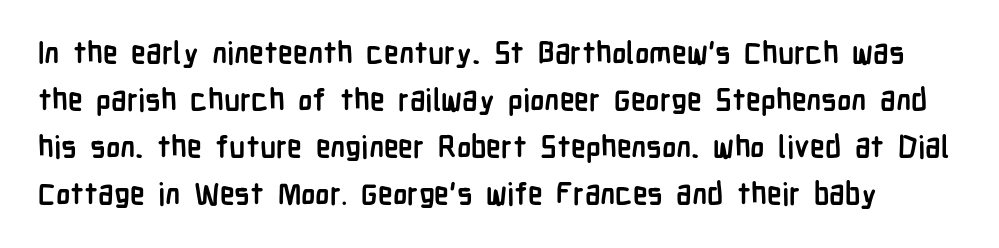
{"serif": "no", "italic": "no", "bold": "yes", "weight": "semibold", "width": "condensed", "stroke_contrast": "low", "x_height": "medium", "monospaced": "no", "underline": "no", "line_spacing": "normal", "line_spacing_ratio": 1.57, "letter_spacing": "normal", "letter_spacing_em": 0.0, "glyph_px": 30}
